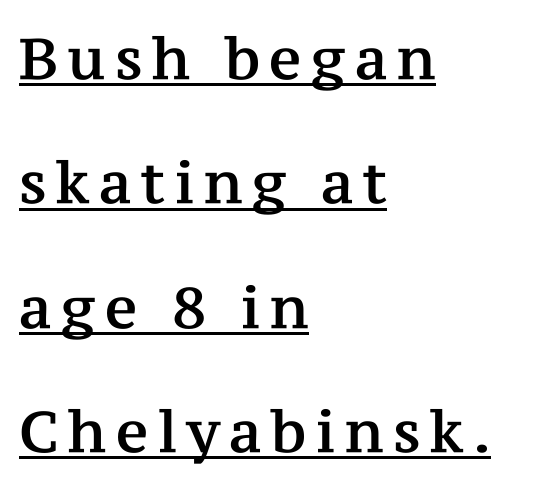
The image shows 57 px serif type, upright; set left-aligned, loose line spacing (2.18x), underlined; medium stroke contrast and a medium x-height.
